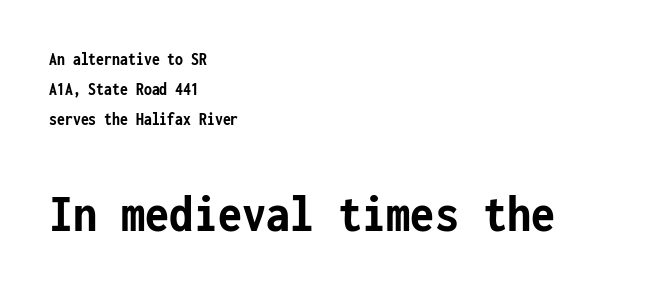
The image shows 55 px semibold, condensed sans-serif type, upright, monospaced; set left-aligned, normal line spacing (1.67x), normal letter spacing, not underlined; the second (bottom) block is 3.06x larger; low stroke contrast and a medium x-height.
